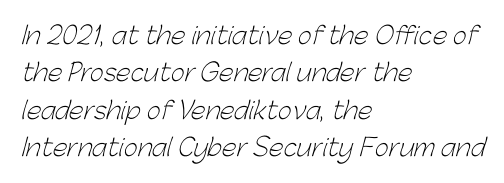
The image shows 24 px text type; set left-aligned, normal line spacing (1.56x), normal letter spacing, not underlined.
